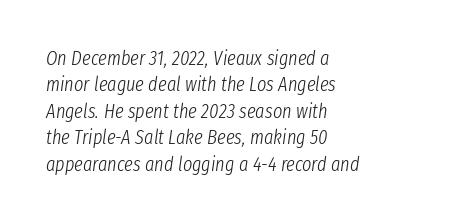
{"italic": "yes", "lean": "right", "slant_degrees": 8, "bold": "no", "underline": "no", "align": "left", "line_spacing": "normal", "line_spacing_ratio": 1.32, "letter_spacing": "normal", "letter_spacing_em": 0.0, "glyph_px": 20}
